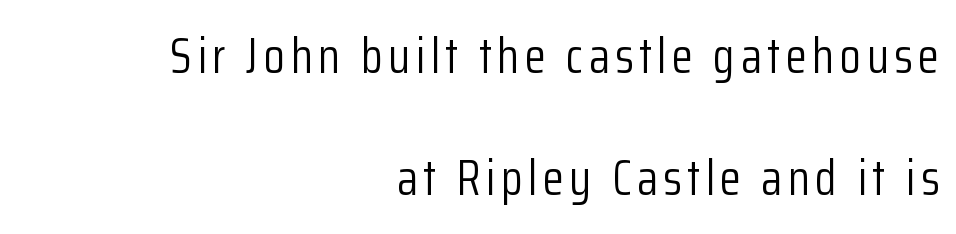
The image shows 49 px light, condensed sans-serif type, upright; set right-aligned, loose line spacing (2.48x), not underlined; low stroke contrast and a medium x-height.
